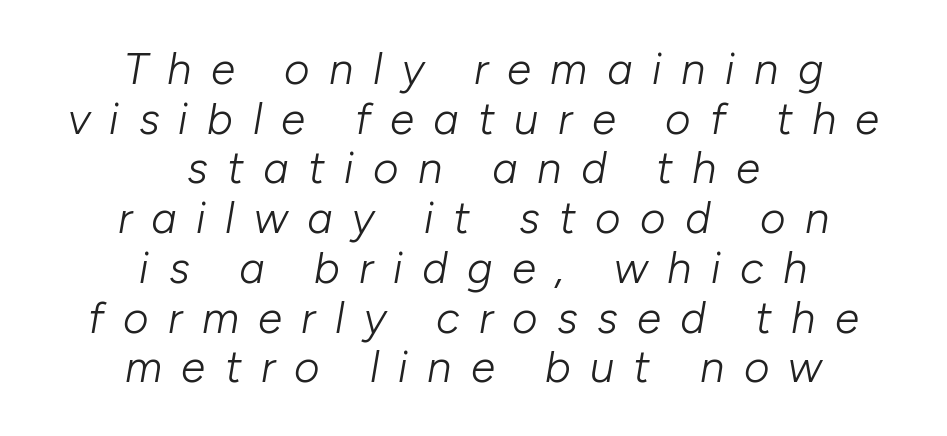
Unbolded letterforms with no extra heft. Horizontally, the lines are justified to the midpoint only. No word sits above an underline. Would a proofreader flag this as italicized? Yes. Compared with typical paragraphs, the rows here are closer together.
